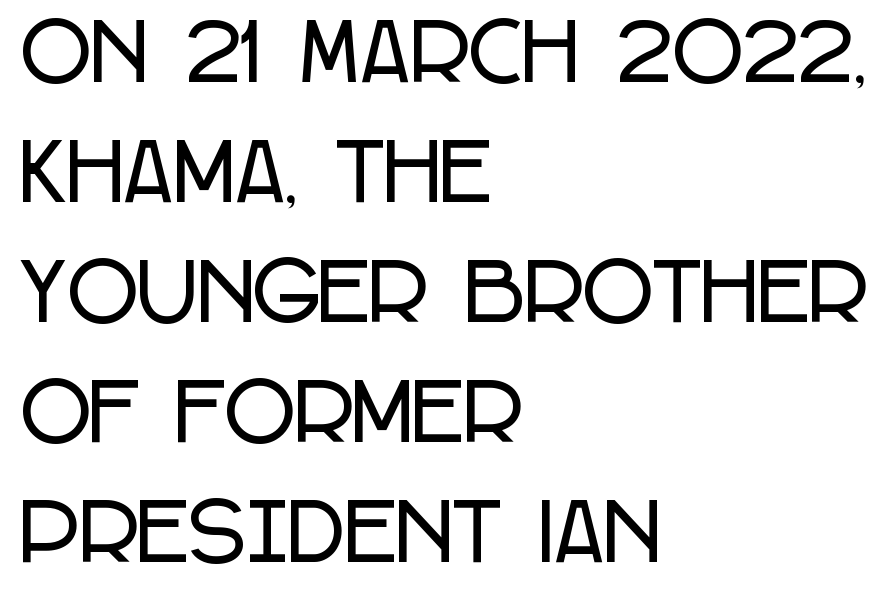
Posture: vertical. Look at the bottom of the vertical strokes: they stop flat, with no serifs. The lines in this sample share a left origin and differ only in where they stop. Bare-footed words on every line.
